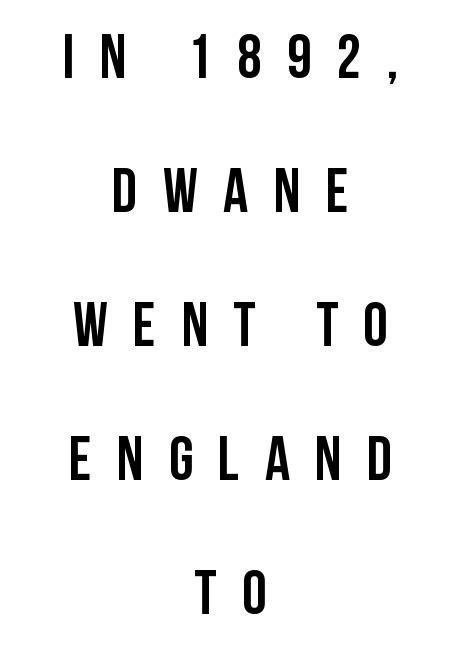
Q: Is the text bold? A: Yes.
Q: Is the text italic (slanted)? A: No, it is upright.
Q: Is the typeface a serif or a sans-serif typeface? A: Sans-serif.
Q: Is the text underlined? A: No.
Q: How is the paragraph aligned? A: Centered.
Q: Is the spacing between letters normal or unusually wide? A: Unusually wide.
Q: Is the spacing between lines tight, normal or loose? A: Loose.
Q: Width (condensed, normal, or wide)? A: Condensed.
Q: Stroke contrast? A: Low.
Q: x-height? A: Large.
Q: Monospaced? A: No.
